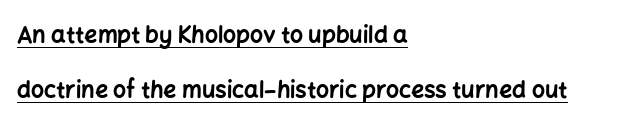
The image shows 23 px bold type, upright; set left-aligned, loose line spacing (2.41x), normal letter spacing, underlined.
